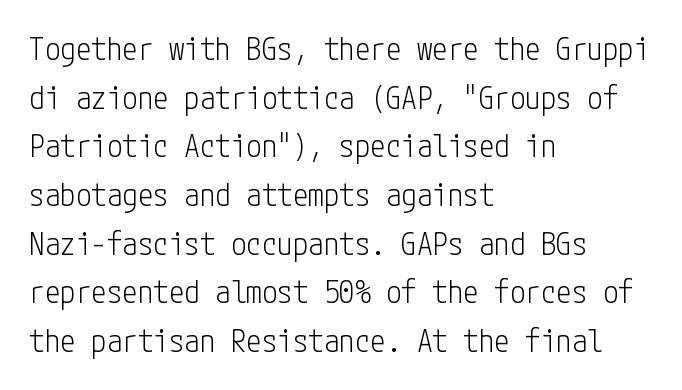
Is this a sans? Yes — the strokes have no serifs. Unmarked baselines from the first word to the last. Tracking here is standard; glyphs follow each other at the usual distance. The rendering uses a moderate line-height, typical for paragraphs. Every row of glyphs begins at an identical x-position on the left.
